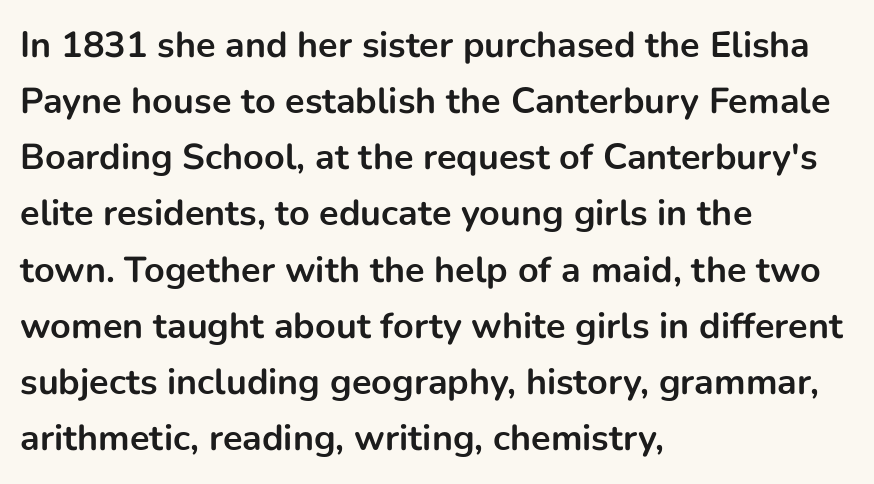
Q: Is the text bold? A: Yes.
Q: Is the text italic (slanted)? A: No, it is upright.
Q: Is the typeface a serif or a sans-serif typeface? A: Sans-serif.
Q: Is the text underlined? A: No.
Q: How is the paragraph aligned? A: Left-aligned.
Q: Is the spacing between letters normal or unusually wide? A: Normal.
Q: Is the spacing between lines tight, normal or loose? A: Normal.
Q: Width (condensed, normal, or wide)? A: Normal.
Q: Stroke contrast? A: Low.
Q: x-height? A: Medium.
Q: Monospaced? A: No.
